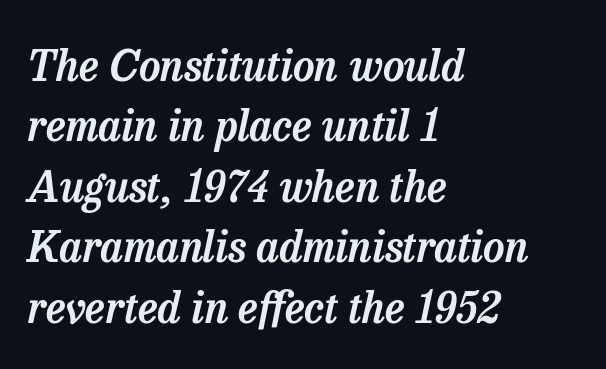
{"serif": "yes", "italic": "yes", "lean": "right", "slant_degrees": 13, "width": "normal", "stroke_contrast": "low", "x_height": "medium", "monospaced": "no", "underline": "no", "align": "left", "line_spacing": "normal", "line_spacing_ratio": 1.44, "letter_spacing": "normal", "letter_spacing_em": 0.0, "glyph_px": 42}
